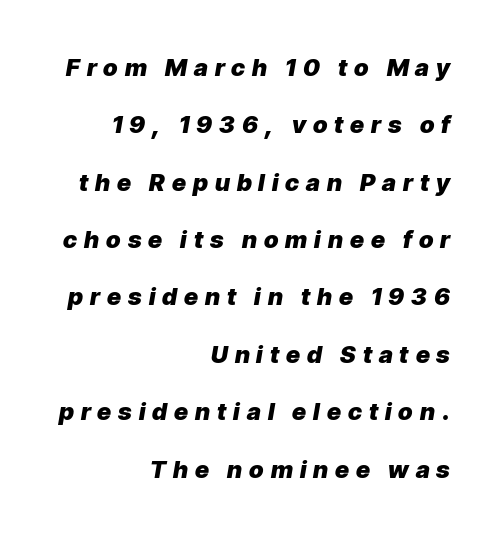
Q: Is the text bold? A: Yes.
Q: Is the text italic (slanted)? A: Yes, it leans right by about 9 degrees.
Q: Is the text underlined? A: No.
Q: How is the paragraph aligned? A: Right-aligned.
Q: Is the spacing between letters normal or unusually wide? A: Unusually wide.
Q: Is the spacing between lines tight, normal or loose? A: Loose.
